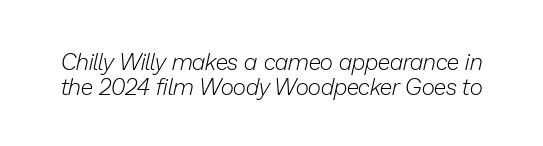
{"italic": "yes", "lean": "right", "slant_degrees": 13, "bold": "no", "underline": "no", "line_spacing": "tight", "line_spacing_ratio": 1.08, "letter_spacing": "normal", "letter_spacing_em": 0.0, "glyph_px": 23}
